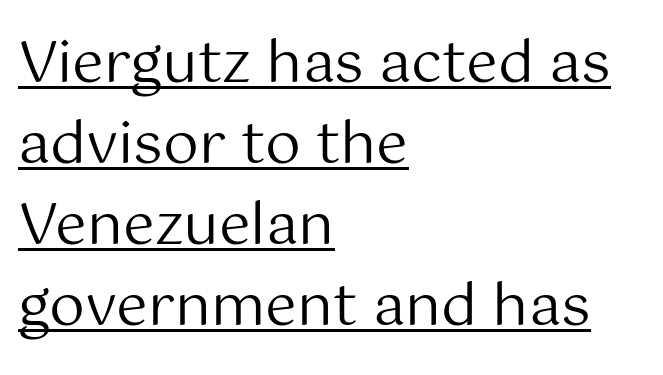
{"serif": "no", "italic": "no", "bold": "no", "weight": "regular", "width": "normal", "stroke_contrast": "medium", "x_height": "medium", "monospaced": "no", "underline": "yes", "align": "left", "line_spacing": "normal", "line_spacing_ratio": 1.42, "letter_spacing": "normal", "letter_spacing_em": 0.0, "glyph_px": 57}
